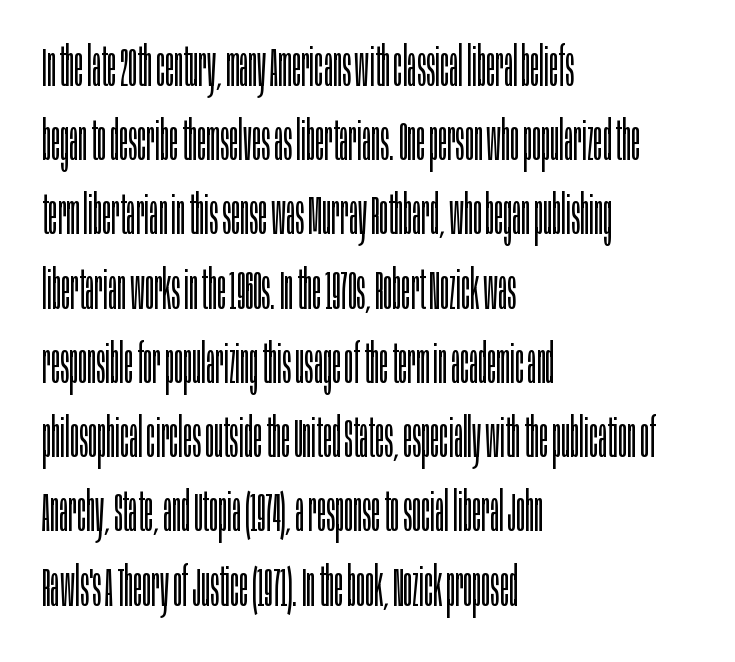
Q: Is the text bold? A: No.
Q: Is the text italic (slanted)? A: No, it is upright.
Q: Is the typeface a serif or a sans-serif typeface? A: Sans-serif.
Q: Is the text underlined? A: No.
Q: How is the paragraph aligned? A: Left-aligned.
Q: Is the spacing between letters normal or unusually wide? A: Normal.
Q: Is the spacing between lines tight, normal or loose? A: Normal.
Q: Width (condensed, normal, or wide)? A: Condensed.
Q: Stroke contrast? A: Low.
Q: x-height? A: Large.
Q: Monospaced? A: No.
